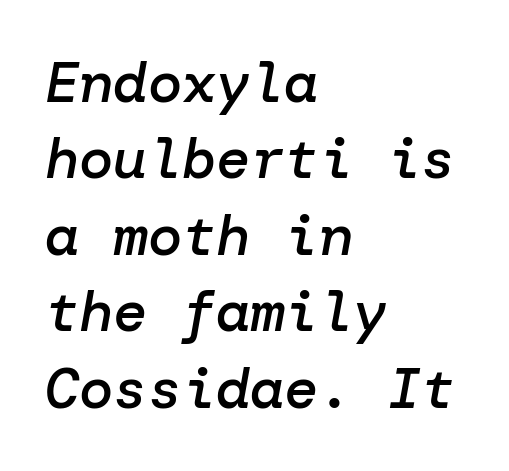
The image shows 57 px semibold type, italic (leaning right); set left-aligned, normal line spacing (1.34x), normal letter spacing, not underlined; low stroke contrast and a medium x-height.
